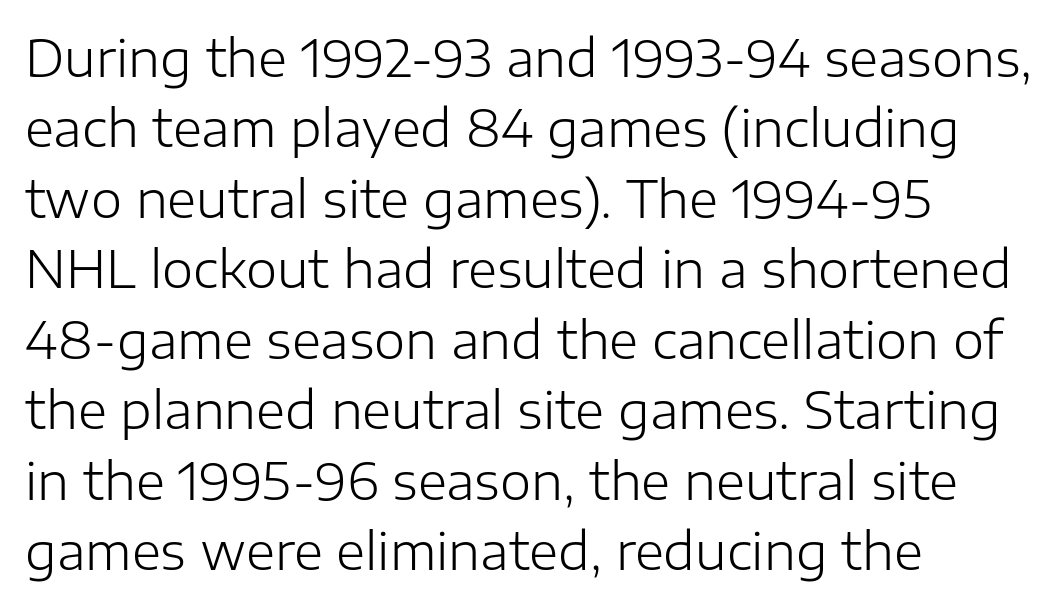
Q: Is the text bold? A: No.
Q: Is the text italic (slanted)? A: No, it is upright.
Q: Is the typeface a serif or a sans-serif typeface? A: Sans-serif.
Q: Is the text underlined? A: No.
Q: How is the paragraph aligned? A: Left-aligned.
Q: Is the spacing between letters normal or unusually wide? A: Normal.
Q: Is the spacing between lines tight, normal or loose? A: Normal.
Q: Width (condensed, normal, or wide)? A: Normal.
Q: Stroke contrast? A: Low.
Q: x-height? A: Medium.
Q: Monospaced? A: No.
